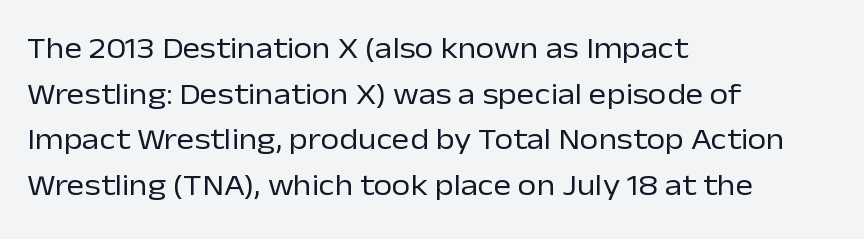
Q: Is the text bold? A: No.
Q: Is the text italic (slanted)? A: No, it is upright.
Q: Is the typeface a serif or a sans-serif typeface? A: Sans-serif.
Q: Is the text underlined? A: No.
Q: How is the paragraph aligned? A: Left-aligned.
Q: Is the spacing between letters normal or unusually wide? A: Normal.
Q: Is the spacing between lines tight, normal or loose? A: Normal.
Q: Width (condensed, normal, or wide)? A: Normal.
Q: Stroke contrast? A: Low.
Q: x-height? A: Medium.
Q: Monospaced? A: No.
